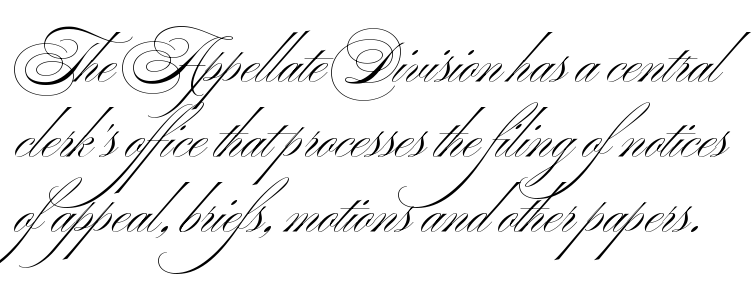
Standard letterfit; no display-style spreading of the glyphs. The letters carry no serifs — their stems end cleanly without finishing strokes. Ink coverage per letter is moderate at most. Unmarked baselines from the first word to the last.
